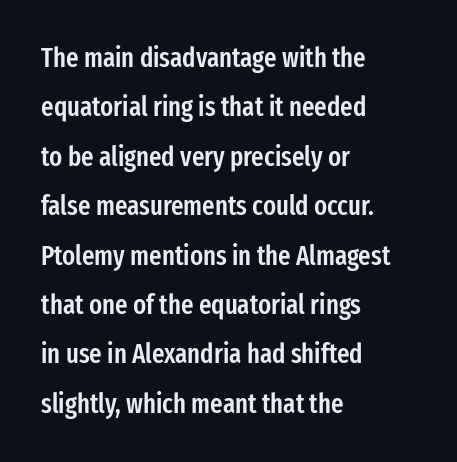
The image shows 27 px text type, upright; set left-aligned, line spacing 1.83x, normal letter spacing, not underlined.
